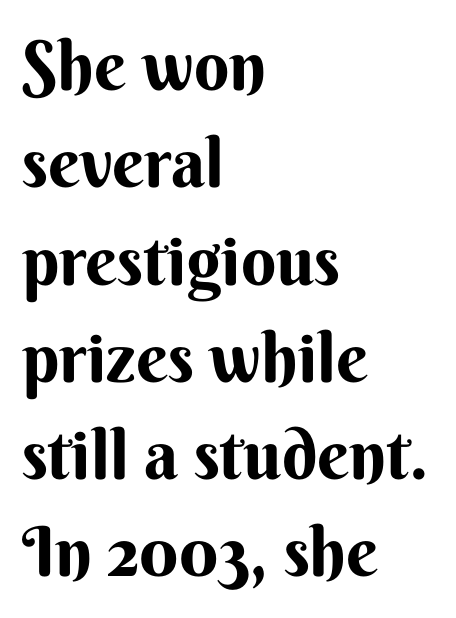
{"serif": "no", "italic": "no", "bold": "yes", "weight": "bold", "width": "normal", "stroke_contrast": "medium", "x_height": "small", "monospaced": "no", "underline": "no", "align": "left", "line_spacing": "normal", "line_spacing_ratio": 1.41, "letter_spacing": "normal", "letter_spacing_em": 0.0, "glyph_px": 69}
